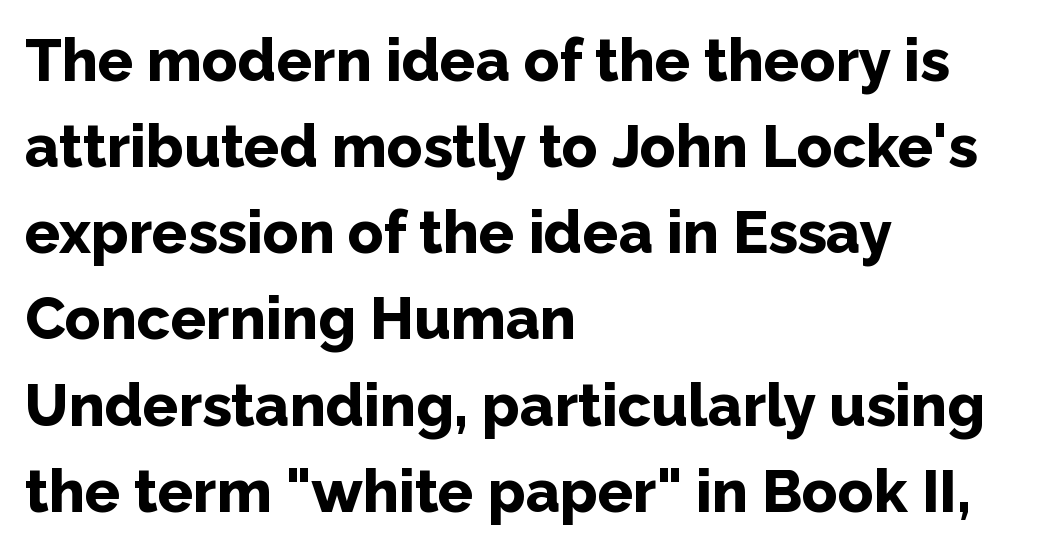
Q: Is the text bold? A: Yes.
Q: Is the text italic (slanted)? A: No, it is upright.
Q: Is the typeface a serif or a sans-serif typeface? A: Sans-serif.
Q: Is the text underlined? A: No.
Q: How is the paragraph aligned? A: Left-aligned.
Q: Is the spacing between letters normal or unusually wide? A: Normal.
Q: Is the spacing between lines tight, normal or loose? A: Normal.
Q: Width (condensed, normal, or wide)? A: Normal.
Q: Stroke contrast? A: Low.
Q: x-height? A: Medium.
Q: Monospaced? A: No.
